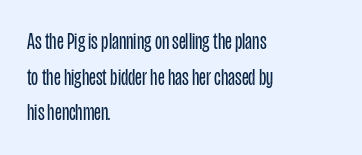
Q: Is the text bold? A: No.
Q: Is the text italic (slanted)? A: No, it is upright.
Q: Is the text underlined? A: No.
Q: How is the paragraph aligned? A: Left-aligned.
Q: Is the spacing between letters normal or unusually wide? A: Normal.
Q: Is the spacing between lines tight, normal or loose? A: Normal.
